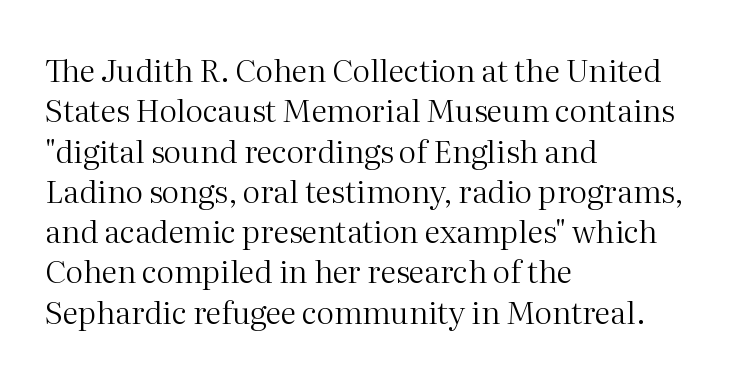
The image shows 31 px regular-weight serif type, upright; set left-aligned, normal line spacing (1.3x), normal letter spacing, not underlined; medium stroke contrast and a medium x-height.
